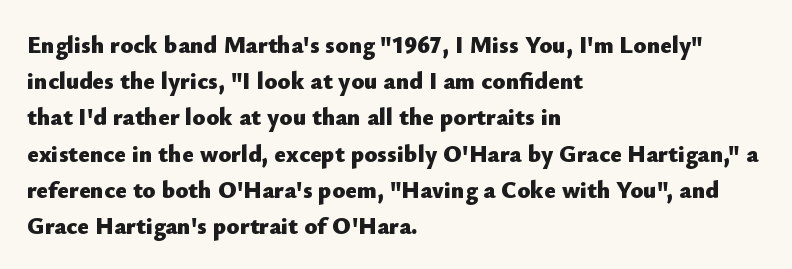
The vertical gap from one line to the next is medium. In terms of posture, this sample is upright. Look at the stroke-to-counter ratio: heavy, a bold. Clear beneath every line of the passage. Casual observation: everything's shoved over to the left. You could call the tracking neutral — neither tight nor loose.
